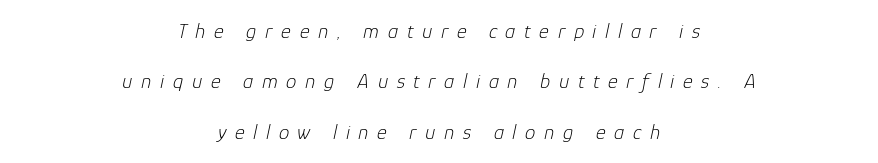
Q: Is the text bold? A: No.
Q: Is the text italic (slanted)? A: Yes, it leans right by about 12 degrees.
Q: Is the text underlined? A: No.
Q: How is the paragraph aligned? A: Centered.
Q: Is the spacing between letters normal or unusually wide? A: Unusually wide.
Q: Is the spacing between lines tight, normal or loose? A: Loose.
